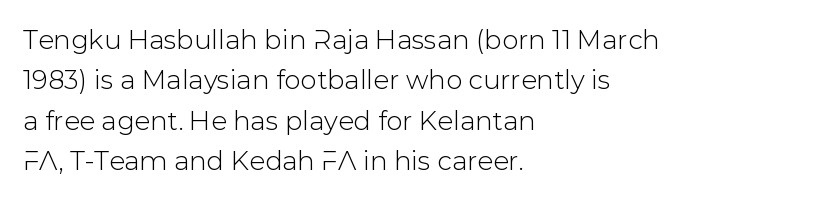
The image shows 26 px text type, upright; set left-aligned, normal line spacing (1.55x), normal letter spacing, not underlined.
